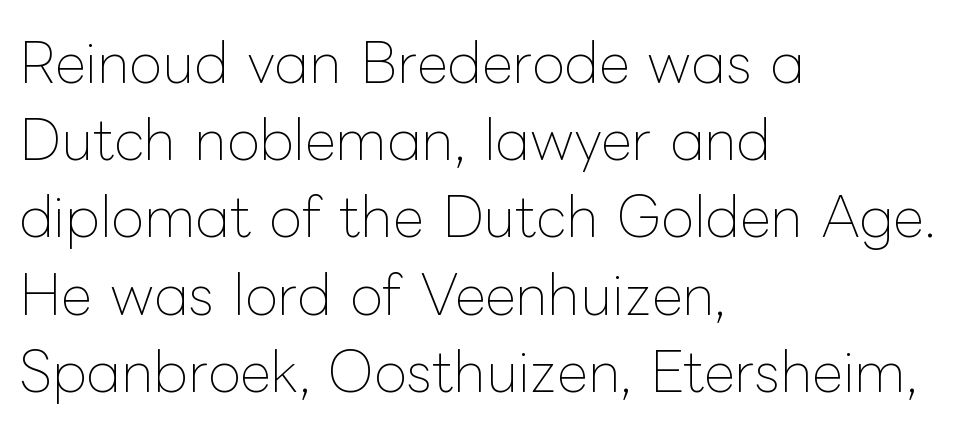
A student would call this left alignment; a typographer would say flush left, rag right. Do the characters align in a grid? No, the font is proportional. Leading matches the norm, producing a regular column. This sample uses an upright cut, with every glyph sitting square on the baseline. The face looks like a standard text weight, possibly lighter. Is the letter spacing exaggerated? No — it looks like the ordinary default.
